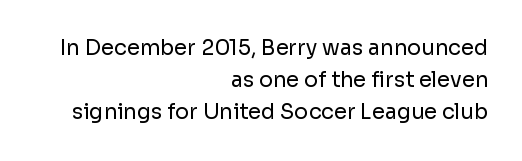
{"italic": "no", "bold": "no", "underline": "no", "align": "right", "line_spacing": "normal", "line_spacing_ratio": 1.53, "letter_spacing": "normal", "letter_spacing_em": 0.0, "glyph_px": 21}
